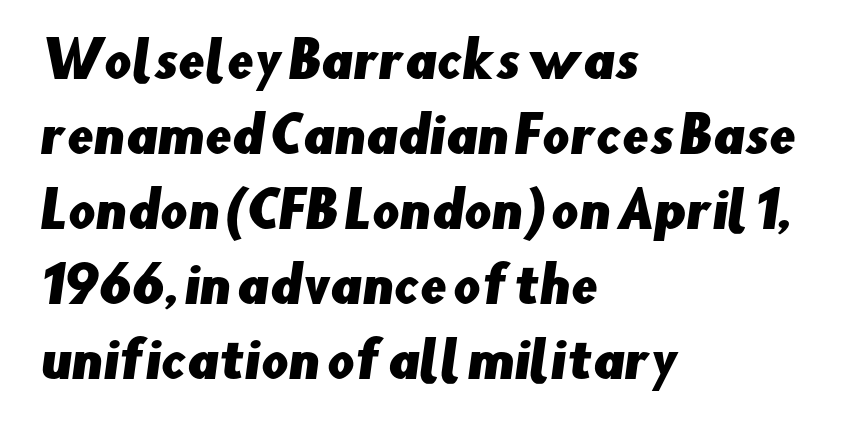
The image shows 48 px sans-serif type; set left-aligned, normal line spacing (1.56x), normal letter spacing, not underlined; low stroke contrast and a small x-height.
